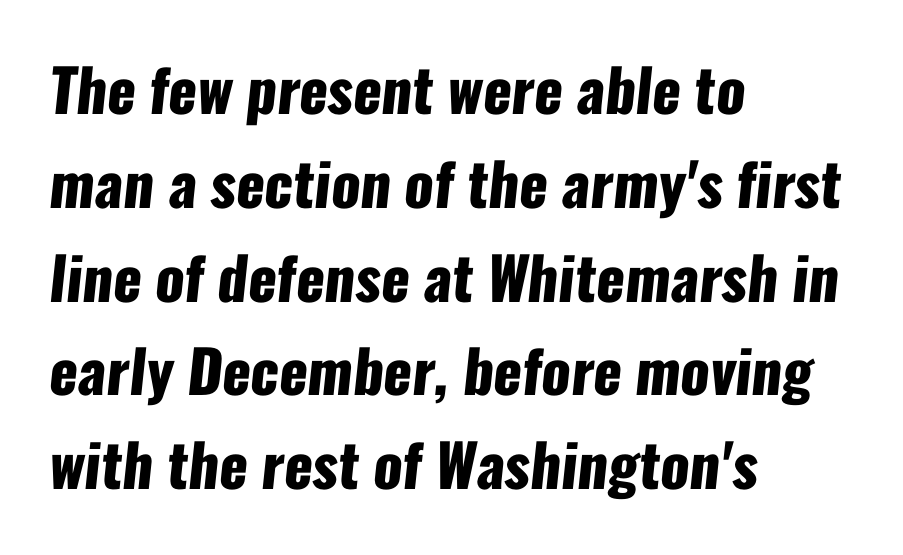
The designer left line spacing at the default. Each letter keeps its own natural width here, so spacing adapts to shape. Glyph-to-glyph distance matches everyday printed text. Decoration check: the copy has no underline.
